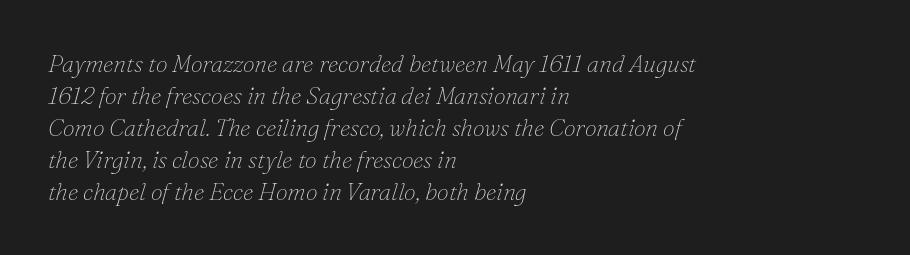
Q: Is the text bold? A: No.
Q: Is the text italic (slanted)? A: Yes, it leans right by about 16 degrees.
Q: Is the text underlined? A: No.
Q: How is the paragraph aligned? A: Left-aligned.
Q: Is the spacing between letters normal or unusually wide? A: Normal.
Q: Is the spacing between lines tight, normal or loose? A: Normal.
